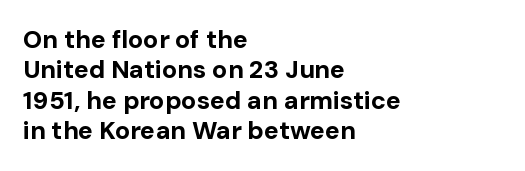
{"italic": "no", "bold": "yes", "underline": "no", "align": "left", "line_spacing_ratio": 1.22, "letter_spacing": "normal", "letter_spacing_em": 0.0, "glyph_px": 25}
